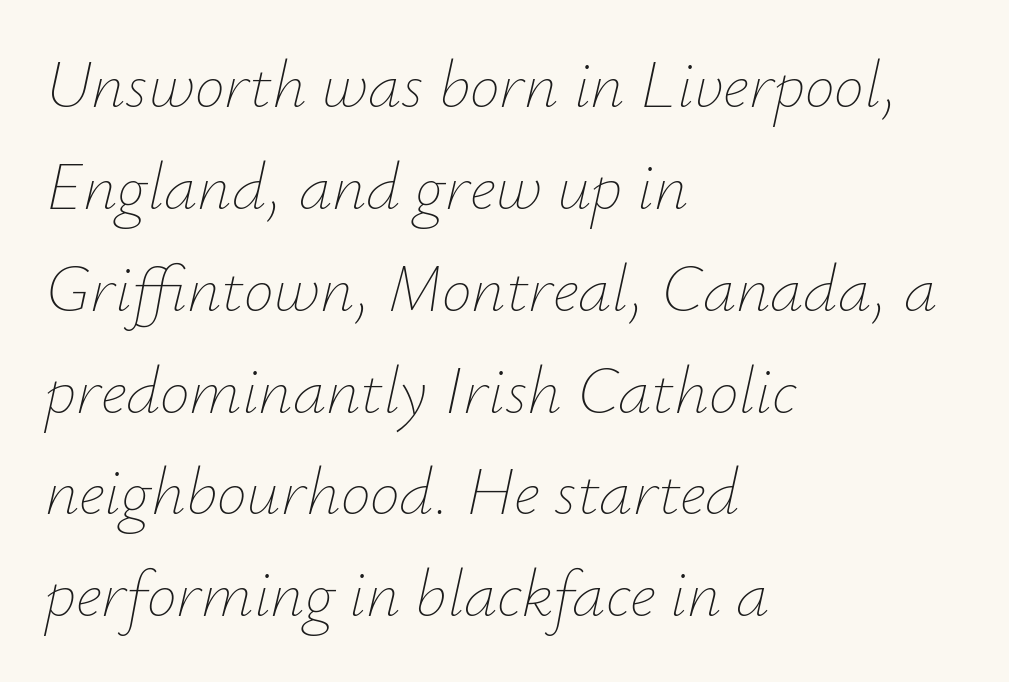
{"italic": "yes", "lean": "right", "slant_degrees": 12, "bold": "no", "weight": "thin", "width": "normal", "stroke_contrast": "low", "x_height": "small", "monospaced": "no", "underline": "no", "align": "left", "line_spacing": "normal", "line_spacing_ratio": 1.52, "letter_spacing": "normal", "letter_spacing_em": 0.0, "glyph_px": 67}
